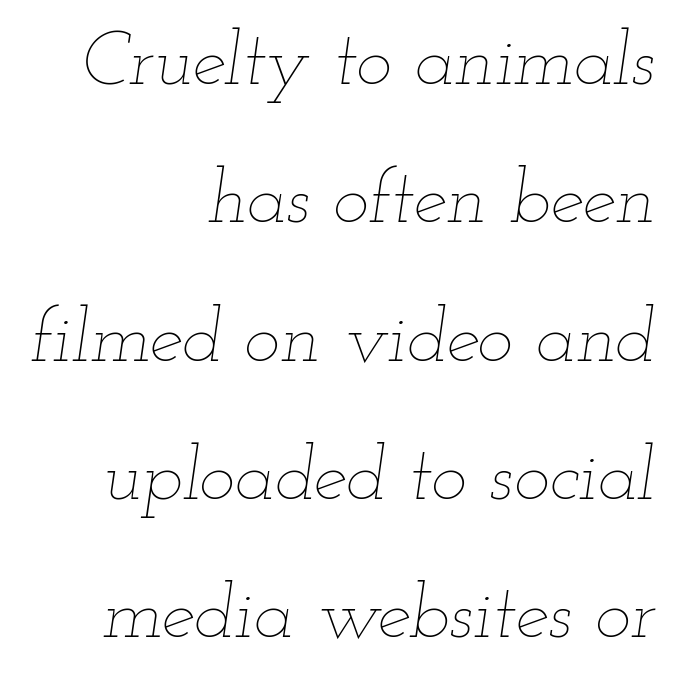
Q: Is the text bold? A: No.
Q: Is the text italic (slanted)? A: Yes, it leans right by about 12 degrees.
Q: Is the text underlined? A: No.
Q: How is the paragraph aligned? A: Right-aligned.
Q: Is the spacing between letters normal or unusually wide? A: Normal.
Q: Width (condensed, normal, or wide)? A: Wide.
Q: Stroke contrast? A: Low.
Q: x-height? A: Small.
Q: Monospaced? A: No.
